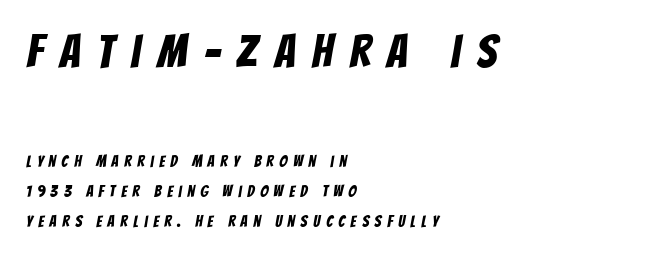
Q: Is the typeface a serif or a sans-serif typeface? A: Sans-serif.
Q: Is the text underlined? A: No.
Q: How is the paragraph aligned? A: Left-aligned.
Q: Is the spacing between letters normal or unusually wide? A: Unusually wide.
Q: Which block of text is set in a larger size, the first (top) or the second (bottom)? A: The first (top) one.
Q: Width (condensed, normal, or wide)? A: Condensed.
Q: Stroke contrast? A: Low.
Q: x-height? A: Large.
Q: Monospaced? A: No.
